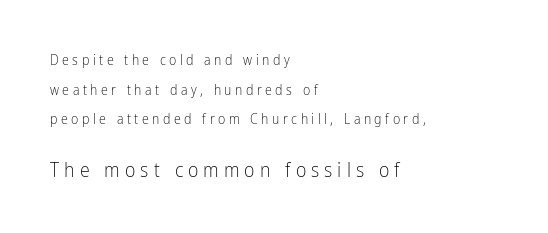
The image shows 20 px text type, upright; set left-aligned, loose line spacing (2.11x), unusually wide letter spacing (+0.25 em), not underlined; the second (bottom) block is 1.43x larger.
